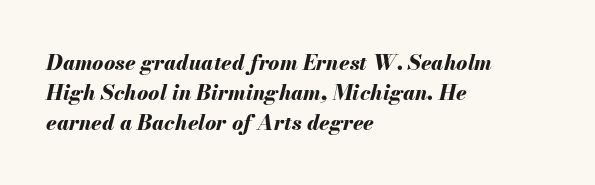
A clean baseline with only descenders dipping below it. This block has exactly the height ordinary leading produces. The text block is weighted toward the left margin, trailing off unevenly rightward. Slant detected: the letters are inclined.
